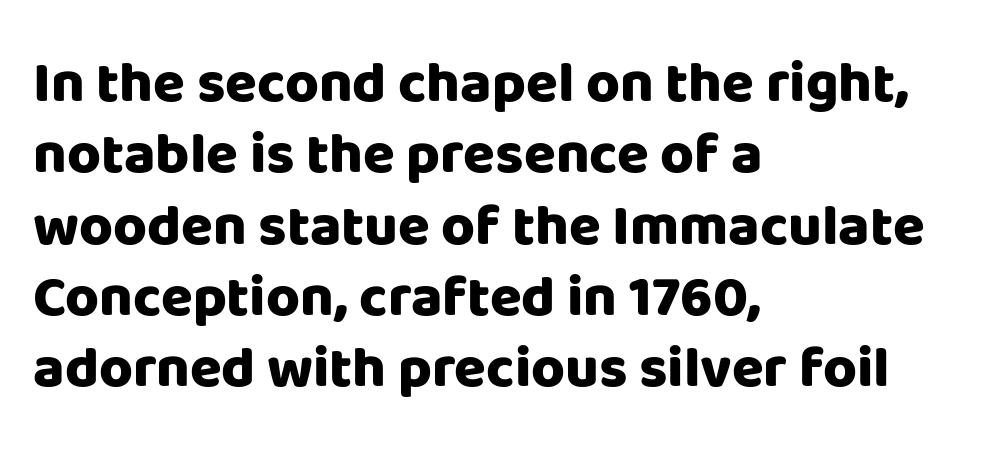
The image shows 58 px heavy sans-serif type, upright; set left-aligned, line spacing 1.23x, normal letter spacing, not underlined; low stroke contrast and a large x-height.
